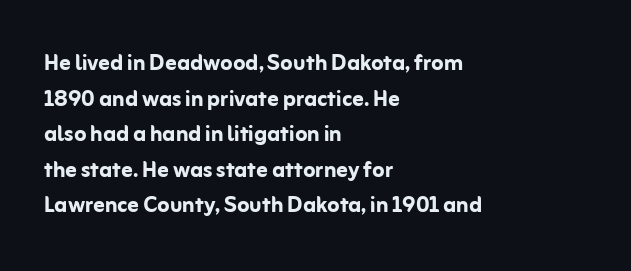
The image shows 28 px semibold sans-serif type, upright; set left-aligned, normal line spacing (1.27x), normal letter spacing, not underlined; low stroke contrast and a medium x-height.
